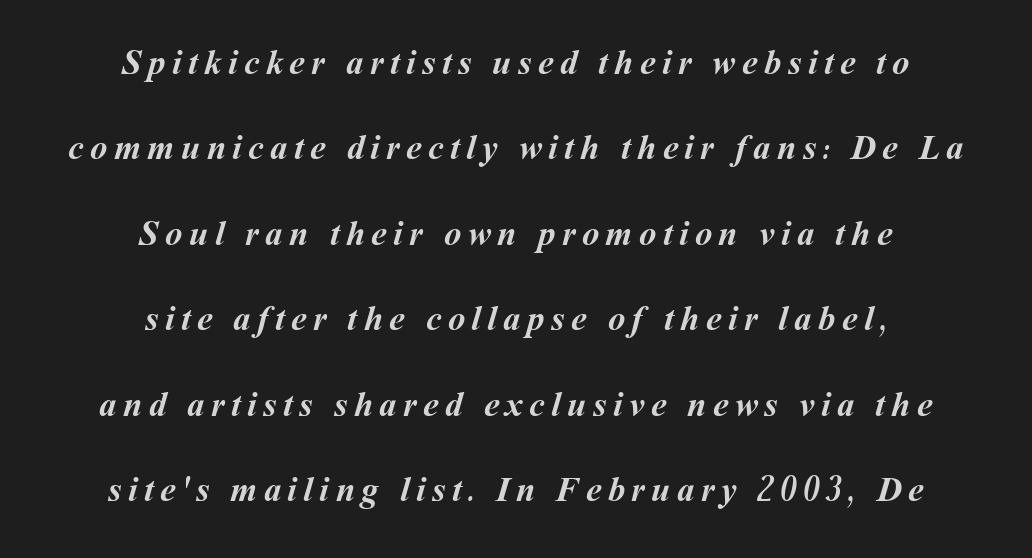
{"bold": "yes", "weight": "semibold", "width": "normal", "stroke_contrast": "medium", "x_height": "medium", "monospaced": "no", "underline": "no", "align": "center", "line_spacing": "loose", "line_spacing_ratio": 2.44, "glyph_px": 35}
